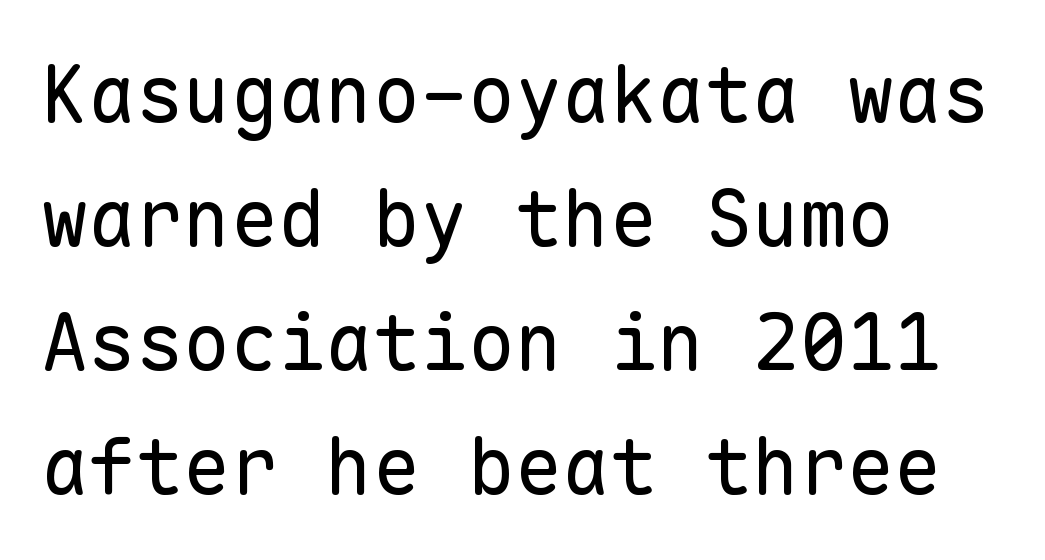
Lines of text with bare space underneath. Italic? Not at all — the glyphs are vertical. The strokes carry an ordinary text weight at most. The passage shown is typed in a monospace face where columns stay perfectly aligned. The rendering anchors every line to the left-hand side. What kind of face is this? One without serifs — a sans.
